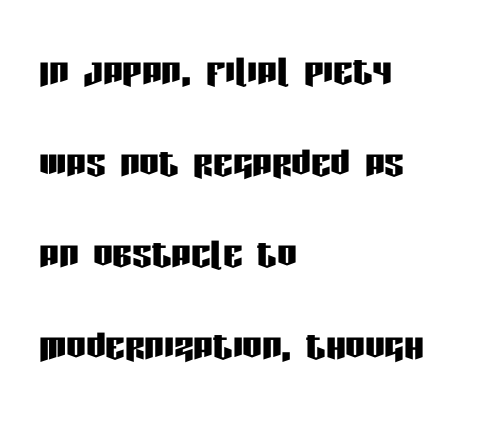
Q: Is the text italic (slanted)? A: No, it is upright.
Q: Is the typeface a serif or a sans-serif typeface? A: Sans-serif.
Q: Is the text underlined? A: No.
Q: How is the paragraph aligned? A: Left-aligned.
Q: Is the spacing between letters normal or unusually wide? A: Normal.
Q: Width (condensed, normal, or wide)? A: Condensed.
Q: Stroke contrast? A: Low.
Q: x-height? A: Large.
Q: Monospaced? A: No.
